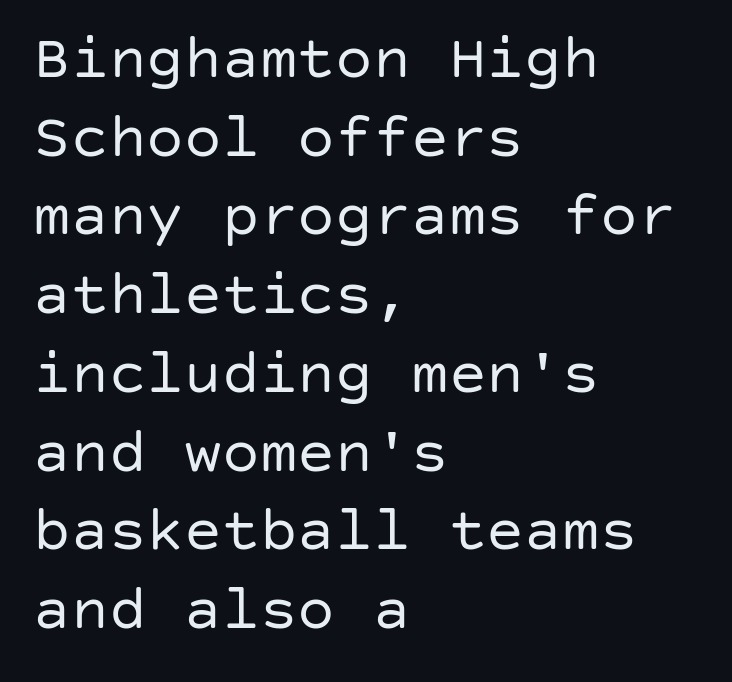
Q: Is the text bold? A: No.
Q: Is the text italic (slanted)? A: No, it is upright.
Q: Is the typeface a serif or a sans-serif typeface? A: Sans-serif.
Q: Is the text underlined? A: No.
Q: How is the paragraph aligned? A: Left-aligned.
Q: Is the spacing between letters normal or unusually wide? A: Normal.
Q: Is the spacing between lines tight, normal or loose? A: Normal.
Q: Width (condensed, normal, or wide)? A: Normal.
Q: Stroke contrast? A: Low.
Q: x-height? A: Large.
